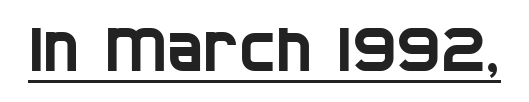
The face used here is rendered with its standard letterfit. Type style note: lacks serifs. Students, observe the line beneath the letters — that is underlining. Is this a fixed-width face? No — the glyphs have proportional, varying widths.
